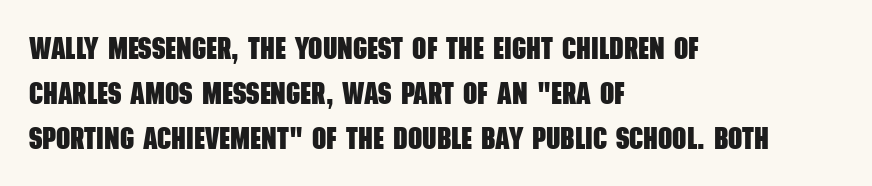
The image shows 31 px heavy, condensed sans-serif type; set left-aligned, normal line spacing (1.45x), normal letter spacing, not underlined; low stroke contrast and a large x-height.
